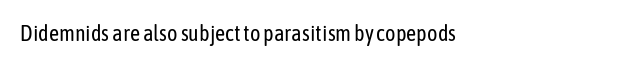
Q: Is the text bold? A: No.
Q: Is the text italic (slanted)? A: No, it is upright.
Q: Is the text underlined? A: No.
Q: How is the paragraph aligned? A: Left-aligned.
Q: Is the spacing between letters normal or unusually wide? A: Normal.
